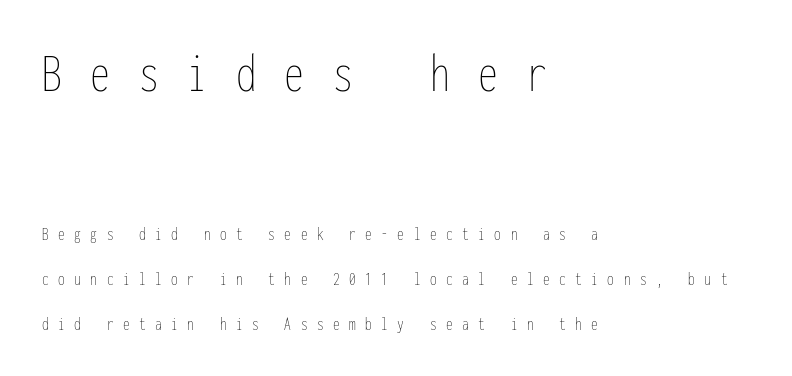
The image shows 57 px thin, condensed type, upright, monospaced; set left-aligned, loose line spacing (2.37x), unusually wide letter spacing (+0.5 em), not underlined; the first (top) block is 3.0x larger; low stroke contrast and a medium x-height.
